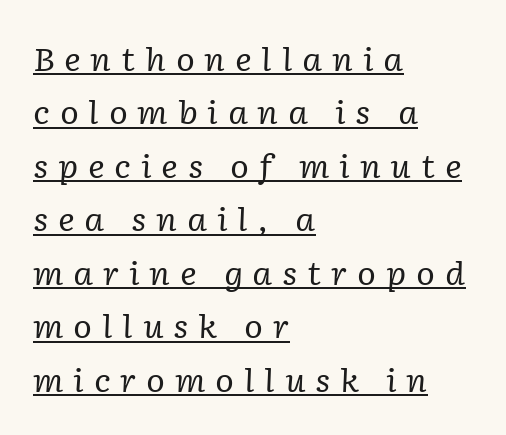
{"serif": "yes", "italic": "yes", "lean": "right", "slant_degrees": 2, "bold": "no", "weight": "regular", "width": "normal", "stroke_contrast": "low", "x_height": "medium", "monospaced": "no", "underline": "yes", "align": "left", "line_spacing": "normal", "line_spacing_ratio": 1.67, "letter_spacing": "wide", "letter_spacing_em": 0.3, "glyph_px": 32}
